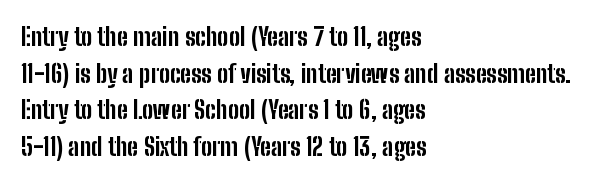
The image shows 25 px bold type, upright; set left-aligned, normal line spacing (1.47x), normal letter spacing, not underlined.
